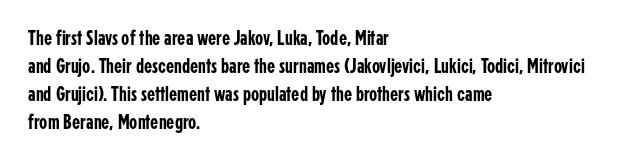
The image shows 21 px text type, upright; set left-aligned, normal line spacing (1.34x), normal letter spacing, not underlined.
